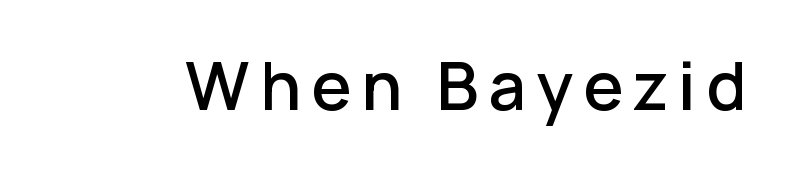
The image shows 67 px sans-serif type, upright; set not underlined; low stroke contrast and a medium x-height.
